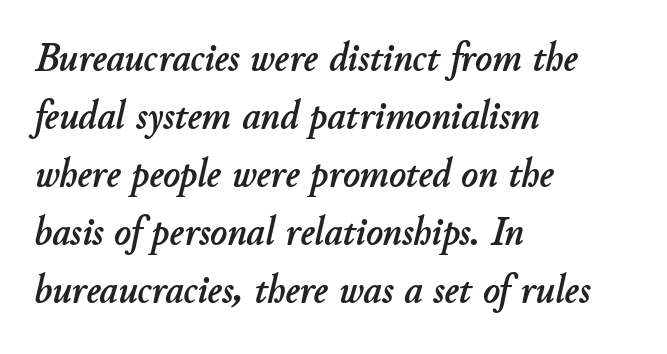
Q: Is the text italic (slanted)? A: Yes, it leans right by about 11 degrees.
Q: Is the text underlined? A: No.
Q: How is the paragraph aligned? A: Left-aligned.
Q: Is the spacing between letters normal or unusually wide? A: Normal.
Q: Is the spacing between lines tight, normal or loose? A: Normal.
Q: Width (condensed, normal, or wide)? A: Normal.
Q: Stroke contrast? A: Low.
Q: x-height? A: Small.
Q: Monospaced? A: No.
